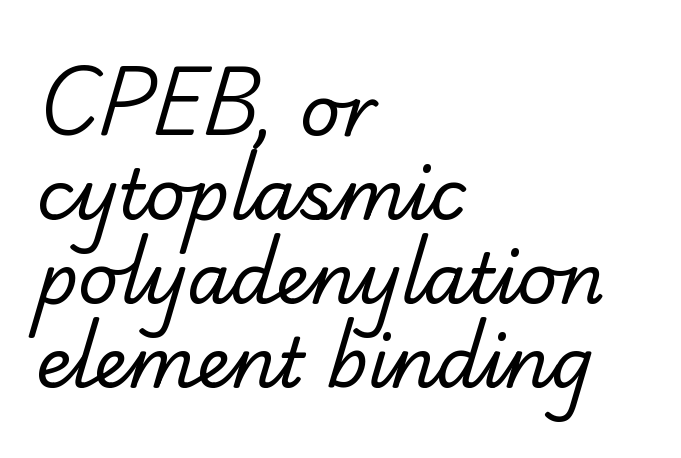
Q: Is the text bold? A: No.
Q: Is the typeface a serif or a sans-serif typeface? A: Serif.
Q: Is the text underlined? A: No.
Q: How is the paragraph aligned? A: Left-aligned.
Q: Is the spacing between letters normal or unusually wide? A: Normal.
Q: Width (condensed, normal, or wide)? A: Normal.
Q: Stroke contrast? A: Low.
Q: x-height? A: Small.
Q: Monospaced? A: No.
